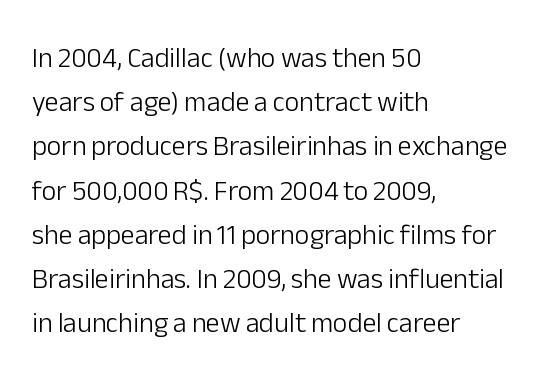
You can tell from the bare stems that sans-serif type was used. Ascenders rise straight up at ninety degrees. Underline: absent. Compared with typical body copy, the letter spacing here is the same. Vertical stems look standard width or narrower in stroke.
